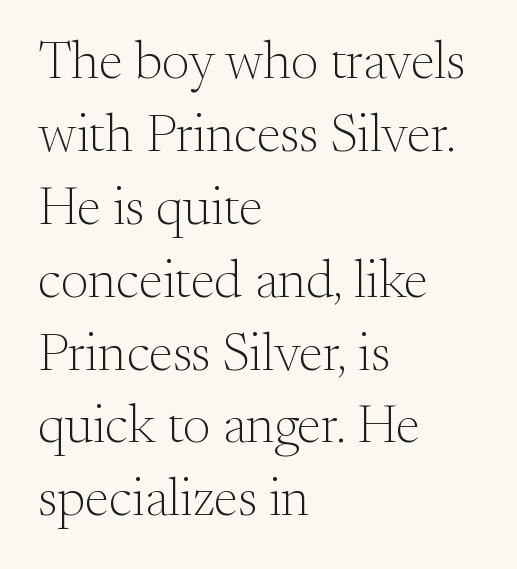
Q: Is the text bold? A: No.
Q: Is the text italic (slanted)? A: No, it is upright.
Q: Is the typeface a serif or a sans-serif typeface? A: Serif.
Q: Is the text underlined? A: No.
Q: How is the paragraph aligned? A: Left-aligned.
Q: Is the spacing between letters normal or unusually wide? A: Normal.
Q: Is the spacing between lines tight, normal or loose? A: Normal.
Q: Width (condensed, normal, or wide)? A: Normal.
Q: Stroke contrast? A: Medium.
Q: x-height? A: Small.
Q: Monospaced? A: No.
